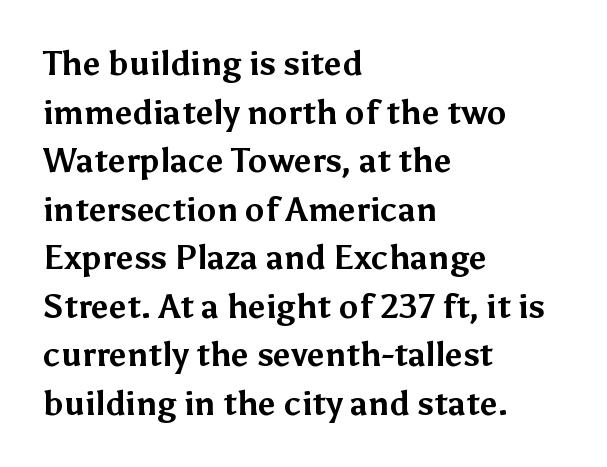
The image shows 33 px bold sans-serif type, upright; set left-aligned, normal line spacing (1.47x), normal letter spacing, not underlined; medium stroke contrast and a medium x-height.
